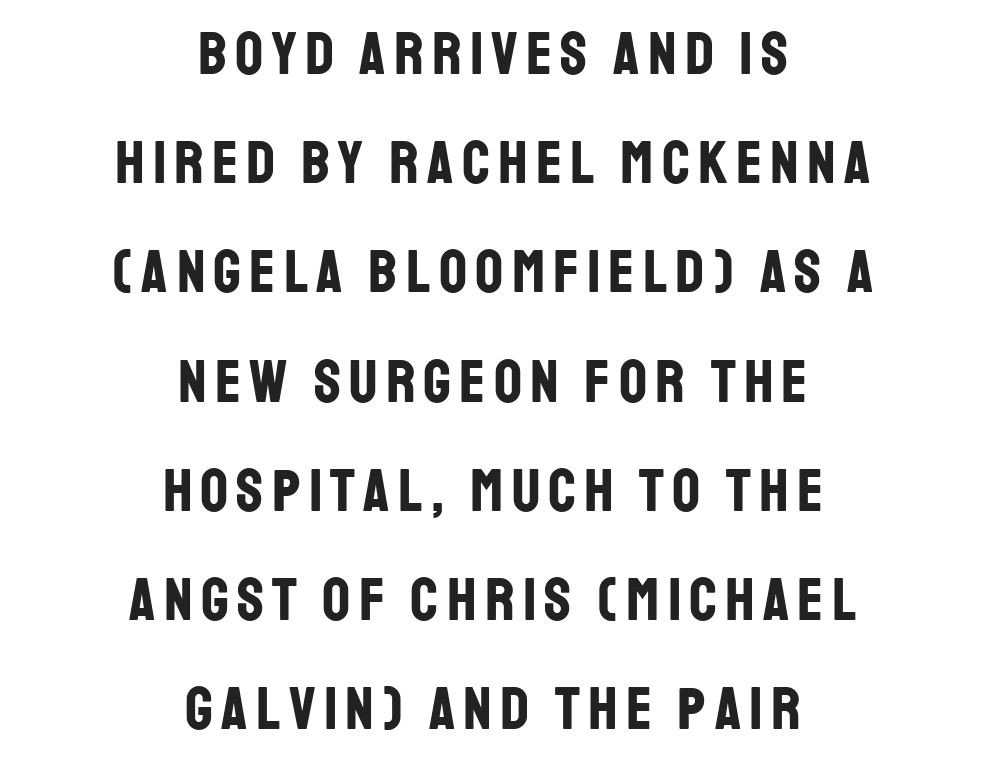
Q: Is the text bold? A: Yes.
Q: Is the text italic (slanted)? A: No, it is upright.
Q: Is the typeface a serif or a sans-serif typeface? A: Sans-serif.
Q: Is the text underlined? A: No.
Q: How is the paragraph aligned? A: Centered.
Q: Width (condensed, normal, or wide)? A: Condensed.
Q: Stroke contrast? A: Low.
Q: x-height? A: Large.
Q: Monospaced? A: No.
